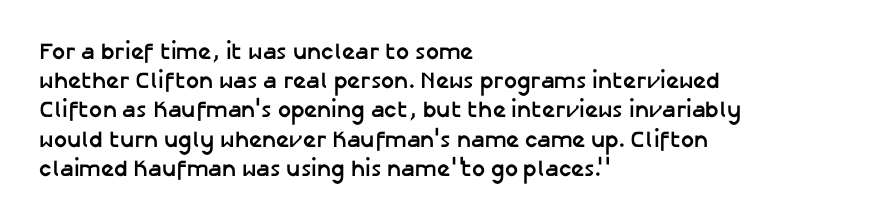
The image shows 23 px bold type, upright; set left-aligned, normal line spacing (1.27x), normal letter spacing, not underlined.
